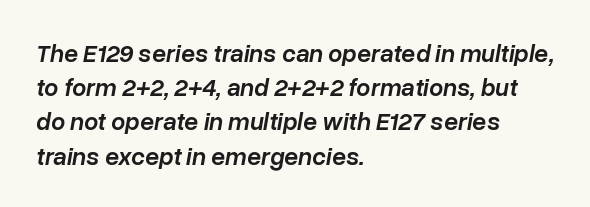
{"italic": "yes", "lean": "right", "slant_degrees": 10, "bold": "semi", "underline": "no", "align": "left", "line_spacing": "normal", "line_spacing_ratio": 1.37, "letter_spacing": "normal", "letter_spacing_em": 0.0, "glyph_px": 25}
